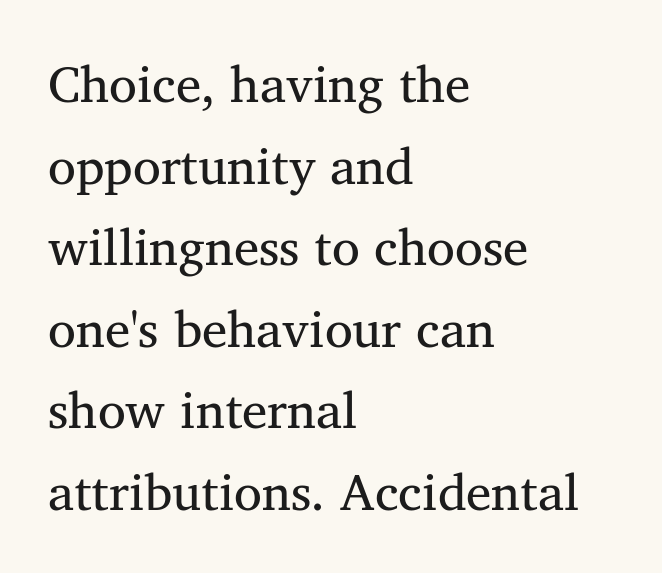
Q: Is the text bold? A: No.
Q: Is the typeface a serif or a sans-serif typeface? A: Serif.
Q: Is the text underlined? A: No.
Q: How is the paragraph aligned? A: Left-aligned.
Q: Is the spacing between letters normal or unusually wide? A: Normal.
Q: Is the spacing between lines tight, normal or loose? A: Normal.
Q: Width (condensed, normal, or wide)? A: Normal.
Q: Stroke contrast? A: Medium.
Q: x-height? A: Medium.
Q: Monospaced? A: No.
